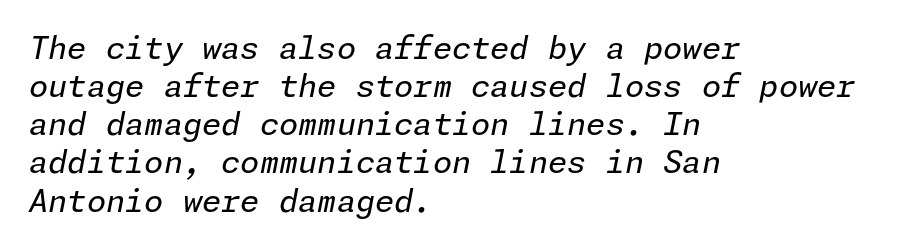
The face used here has a pronounced slope to its letters. The strip under each line holds only bare page. Weight class: somewhere from thin through regular. The tracking reads as untouched default to a designer's eye.
